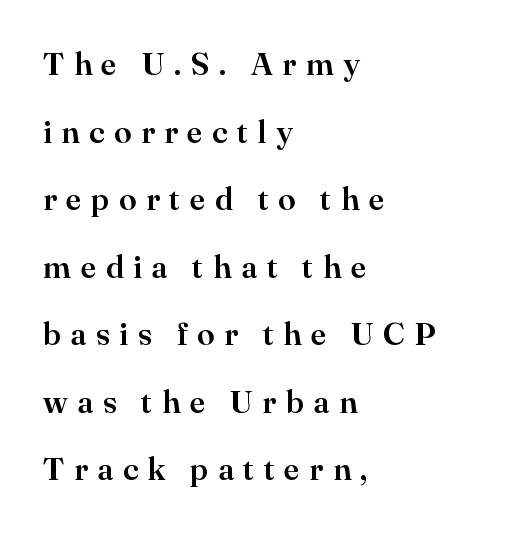
The words here are not underlined. Letter spacing: wide. Looks like regular typesetting: each glyph gets only the width it needs. The compositor pushed each line to the left boundary.
